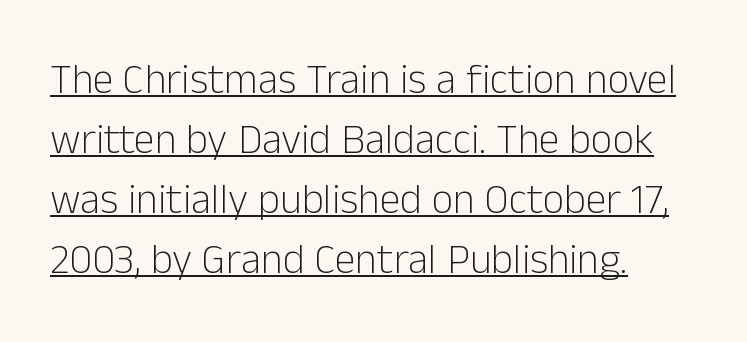
The image shows 42 px light sans-serif type, upright; set left-aligned, normal line spacing (1.43x), normal letter spacing, underlined; low stroke contrast and a medium x-height.
